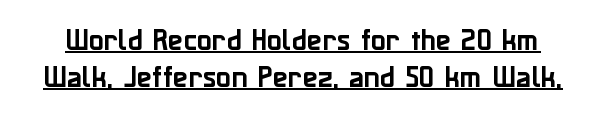
Line spacing here is normal. Short note: letters normally spaced. Underlining? Definitely there. The letters stand straight up with perfectly vertical stems.
